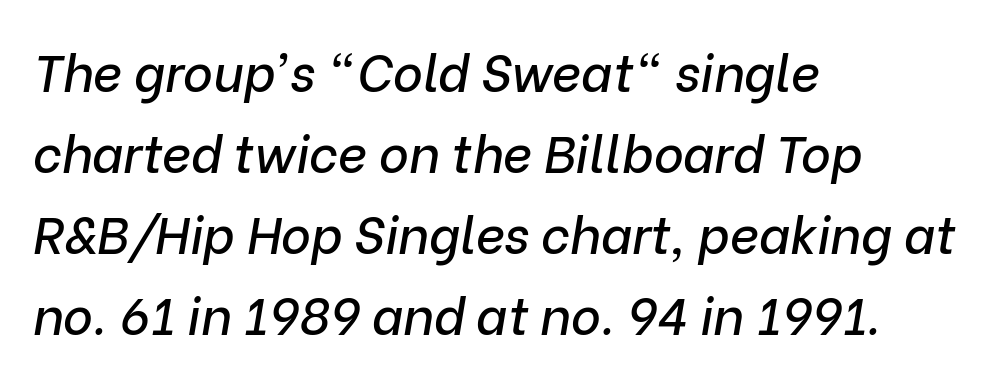
{"italic": "yes", "lean": "right", "slant_degrees": 9, "width": "normal", "stroke_contrast": "low", "x_height": "medium", "monospaced": "no", "underline": "no", "align": "left", "line_spacing": "normal", "line_spacing_ratio": 1.59, "letter_spacing": "normal", "letter_spacing_em": 0.0, "glyph_px": 51}
